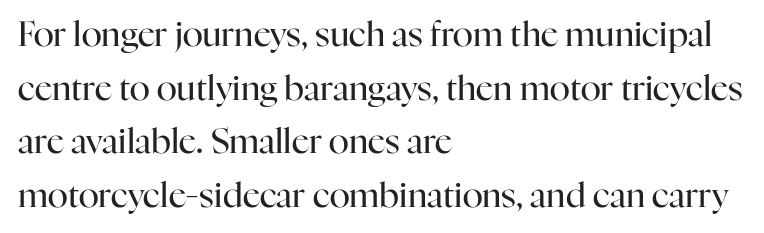
{"serif": "yes", "italic": "no", "bold": "no", "weight": "regular", "width": "normal", "stroke_contrast": "high", "x_height": "medium", "monospaced": "no", "underline": "no", "align": "left", "line_spacing": "normal", "line_spacing_ratio": 1.58, "letter_spacing": "normal", "letter_spacing_em": 0.0, "glyph_px": 34}
